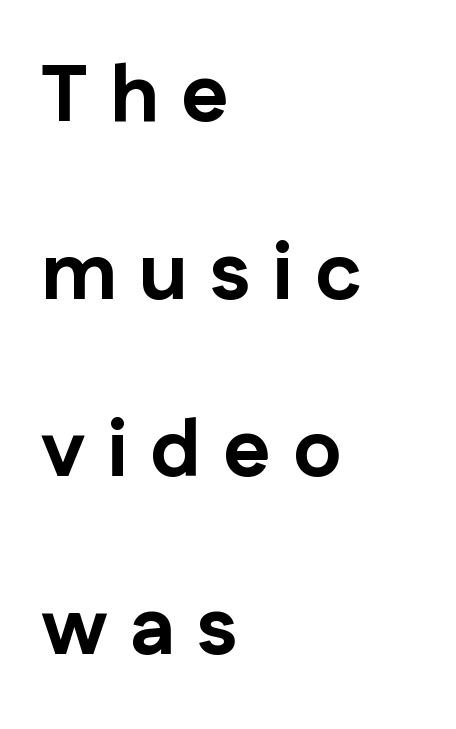
Here the designer chose a conventional face with non-uniform glyph widths. This rendering widens character spacing well past its baseline value. Descenders are the only things crossing below the line. When letters stand straight like this, we call the style roman or upright. One glance says open: line gaps are wider than usual.
